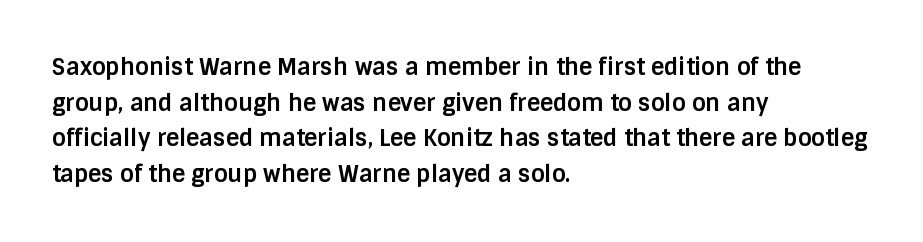
Q: Is the text bold? A: Yes.
Q: Is the text italic (slanted)? A: No, it is upright.
Q: Is the text underlined? A: No.
Q: How is the paragraph aligned? A: Left-aligned.
Q: Is the spacing between letters normal or unusually wide? A: Normal.
Q: Is the spacing between lines tight, normal or loose? A: Normal.
